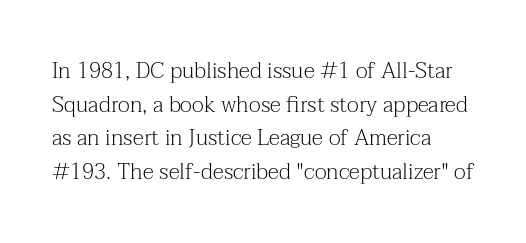
Q: Is the text bold? A: No.
Q: Is the text italic (slanted)? A: No, it is upright.
Q: Is the text underlined? A: No.
Q: How is the paragraph aligned? A: Left-aligned.
Q: Is the spacing between letters normal or unusually wide? A: Normal.
Q: Is the spacing between lines tight, normal or loose? A: Normal.
